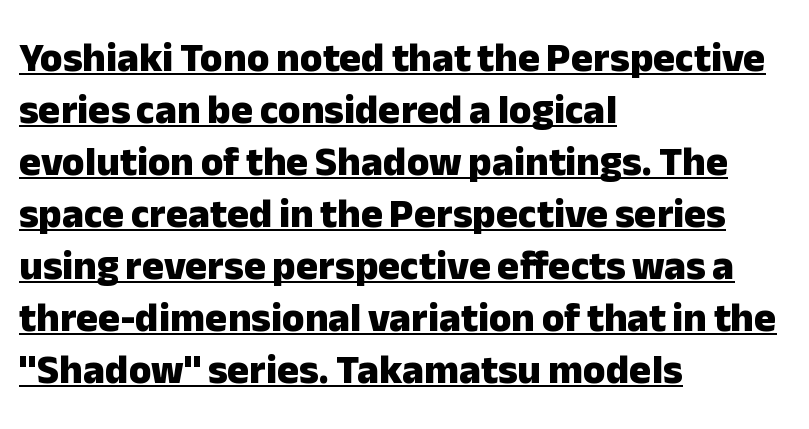
The face used here is proportionally spaced, like ordinary book or web type. You'd pick this weight for a headline — it's a proper bold. In terms of letterform style, serifs are entirely absent. A normal amount of white space separates one row of letters from the next. Beneath each row of characters lies a ruled line. Is there any slant? The stems are plumb.
